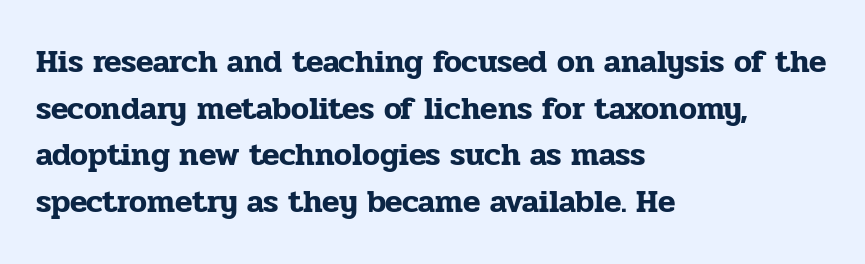
Horizontally, the lines are justified to the leading edge only. Stroke terminals: seriffed. The passage shown stacks its lines at a standard gap. No italicization has been applied; the sample stays upright.
